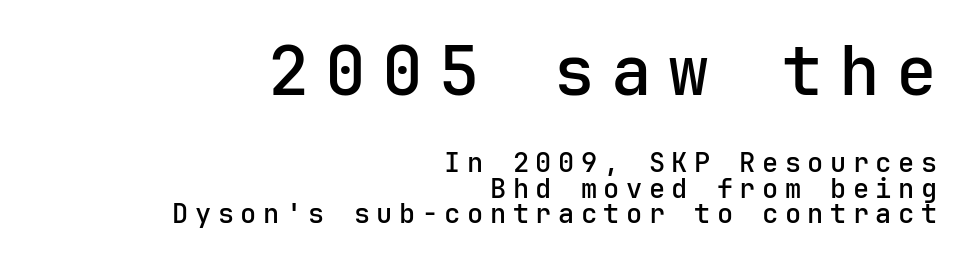
{"serif": "no", "italic": "no", "bold": "semi", "weight": "semibold", "width": "normal", "stroke_contrast": "low", "x_height": "medium", "underline": "no", "align": "right", "line_spacing": "tight", "line_spacing_ratio": 0.95, "letter_spacing": "wide", "letter_spacing_em": 0.24, "larger_block": "first", "size_ratio": 2.52, "glyph_px": 68}
